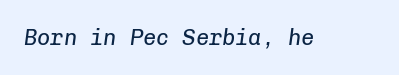
The image shows 22 px text type, italic (leaning right); set normal letter spacing, not underlined.
